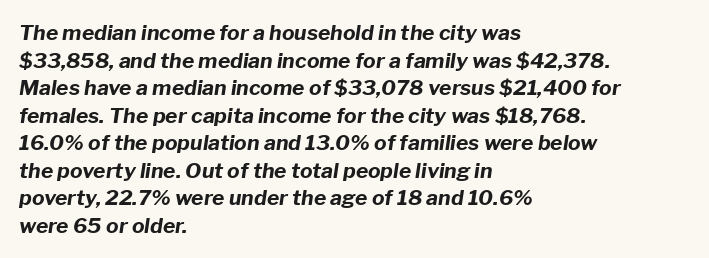
The image shows 21 px bold type, italic (leaning right); set left-aligned, normal line spacing (1.31x), normal letter spacing, not underlined.
